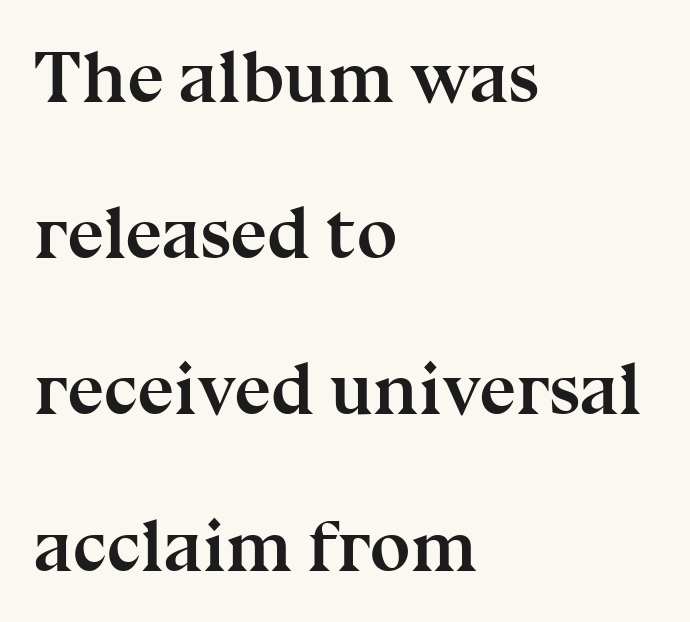
A serif font was chosen for this passage. These lines are rendered in a variable-pitch font. The typesetter chose a ragged-right arrangement here. A roman cut, with each character standing at attention. Quick note: interline space is abundant.
